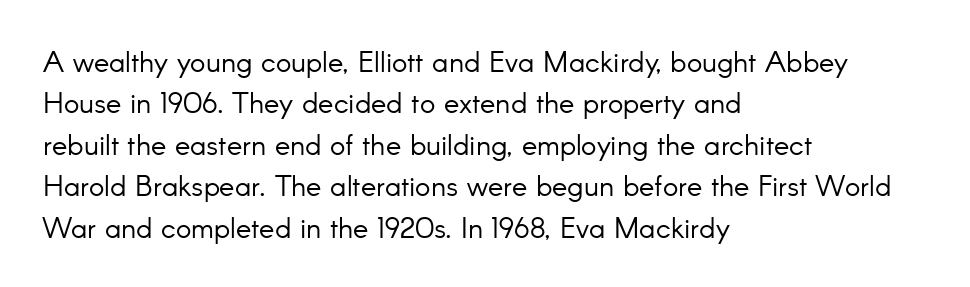
Visually the block forms a straight wall on the left and a jagged coastline on the right. This sample has the flowing, uneven cadence of proportional lettering. A typesetter would call this zero additional tracking. Ascenders rise straight up at ninety degrees.
